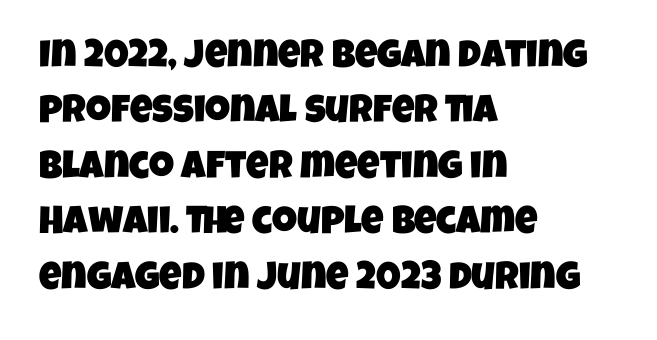
Is this a fixed-width face? No — the glyphs have proportional, varying widths. The passage shown is typeset with a sans-serif family. Standard letterfit; no display-style spreading of the glyphs. These lines stack with their left ends in a neat column. Descenders are the only things crossing below the line.
